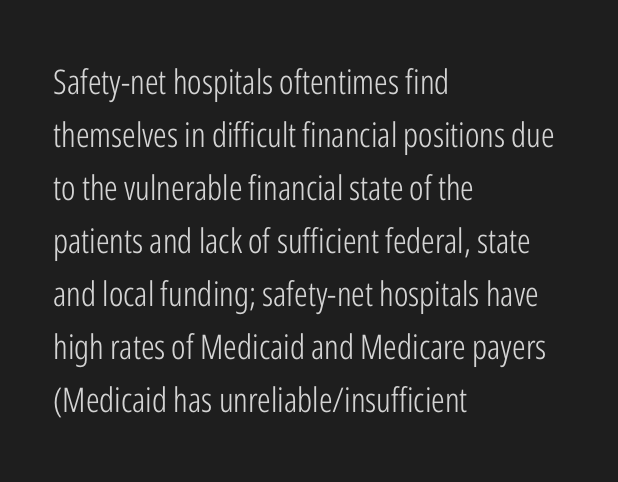
The image shows 34 px light, condensed sans-serif type, upright; set left-aligned, normal line spacing (1.56x), normal letter spacing, not underlined; low stroke contrast and a medium x-height.
